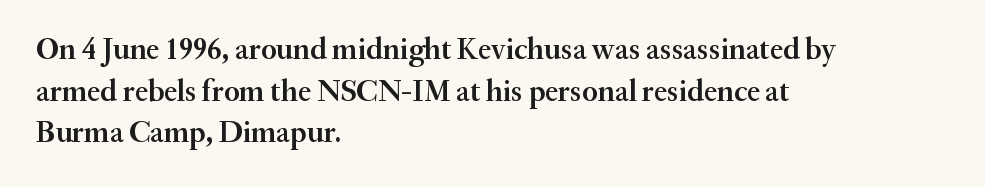
A bare baseline throughout the passage. Is there much room between lines? A standard amount, neither cramped nor airy. Typographically, this falls in the serif category. The axis of the letterforms is exactly vertical. Spacing verdict: proportional, widths tailored to each character. Short note: letters normally spaced.
